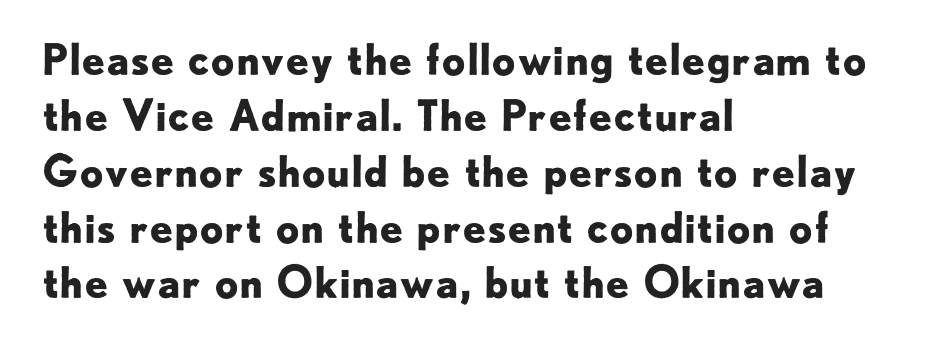
Q: Is the text bold? A: Yes.
Q: Is the text italic (slanted)? A: No, it is upright.
Q: Is the typeface a serif or a sans-serif typeface? A: Sans-serif.
Q: Is the text underlined? A: No.
Q: How is the paragraph aligned? A: Left-aligned.
Q: Is the spacing between letters normal or unusually wide? A: Normal.
Q: Is the spacing between lines tight, normal or loose? A: Normal.
Q: Width (condensed, normal, or wide)? A: Normal.
Q: Stroke contrast? A: Low.
Q: x-height? A: Small.
Q: Monospaced? A: No.
